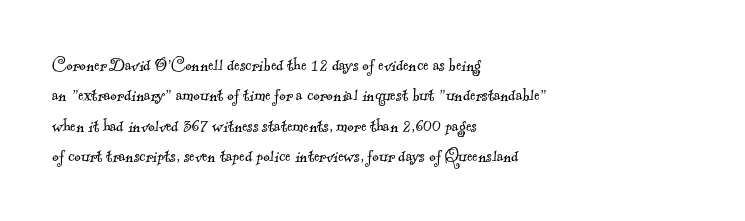
A typesetter would call this leading conventional body-copy spacing. Where is the straight margin? On the left. Stem width sits at or under what a default text font uses. The words here are not underlined.
